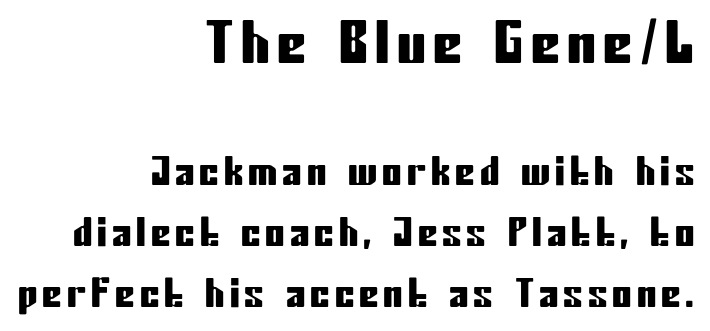
The image shows 58 px condensed sans-serif type, upright; set right-aligned, normal line spacing (1.56x), not underlined; the first (top) block is 1.49x larger; low stroke contrast and a medium x-height.
